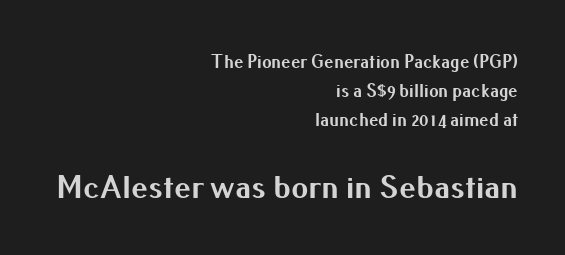
Q: Is the text bold? A: Yes.
Q: Is the text italic (slanted)? A: No, it is upright.
Q: Is the typeface a serif or a sans-serif typeface? A: Sans-serif.
Q: Is the text underlined? A: No.
Q: How is the paragraph aligned? A: Right-aligned.
Q: Is the spacing between letters normal or unusually wide? A: Normal.
Q: Is the spacing between lines tight, normal or loose? A: Normal.
Q: Which block of text is set in a larger size, the first (top) or the second (bottom)? A: The second (bottom) one.
Q: Width (condensed, normal, or wide)? A: Normal.
Q: Stroke contrast? A: Medium.
Q: x-height? A: Small.
Q: Monospaced? A: No.
